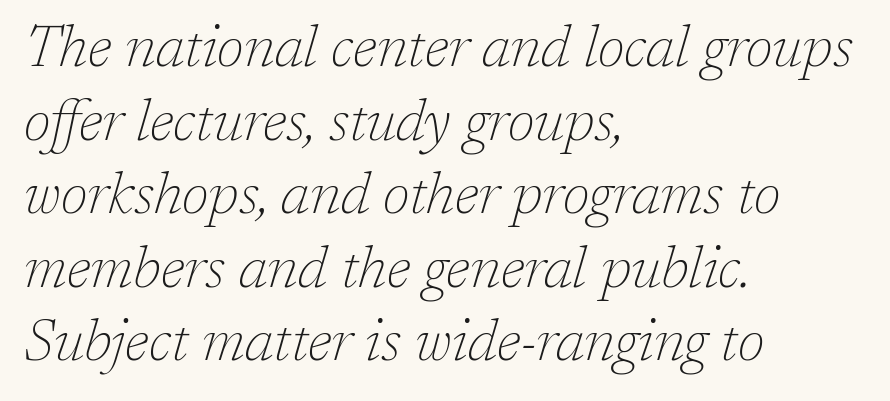
Q: Is the text bold? A: No.
Q: Is the text italic (slanted)? A: Yes, it leans right by about 17 degrees.
Q: Is the typeface a serif or a sans-serif typeface? A: Serif.
Q: Is the text underlined? A: No.
Q: How is the paragraph aligned? A: Left-aligned.
Q: Is the spacing between letters normal or unusually wide? A: Normal.
Q: Is the spacing between lines tight, normal or loose? A: Normal.
Q: Width (condensed, normal, or wide)? A: Normal.
Q: Stroke contrast? A: Low.
Q: x-height? A: Medium.
Q: Monospaced? A: No.
